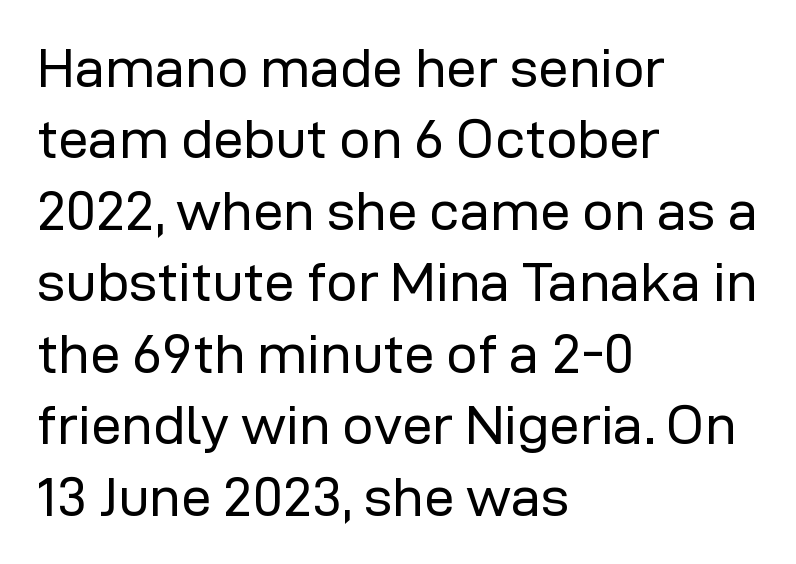
The image shows 55 px regular-weight sans-serif type, upright; set left-aligned, normal line spacing (1.3x), normal letter spacing, not underlined; low stroke contrast and a medium x-height.
